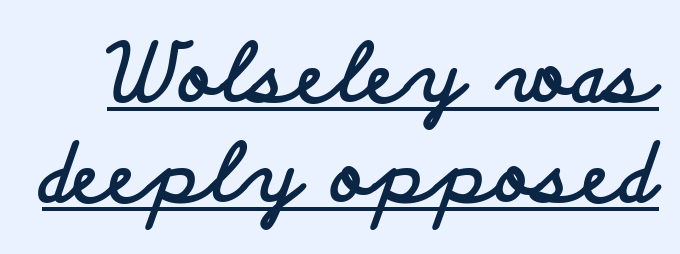
{"serif": "no", "bold": "yes", "weight": "bold", "width": "wide", "stroke_contrast": "low", "x_height": "small", "monospaced": "no", "underline": "yes", "line_spacing": "normal", "line_spacing_ratio": 1.27, "letter_spacing": "normal", "letter_spacing_em": 0.0, "glyph_px": 79}
